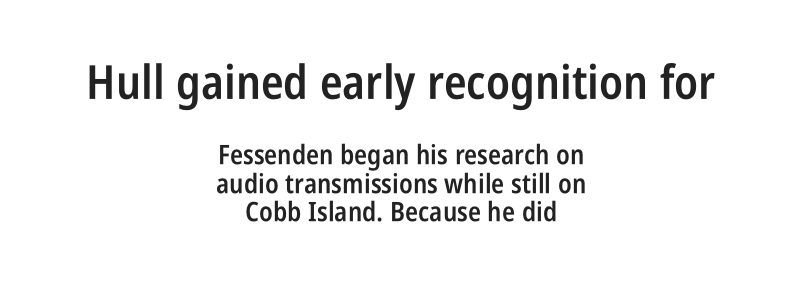
Q: Is the text bold? A: Semi-bold.
Q: Is the text italic (slanted)? A: No, it is upright.
Q: Is the typeface a serif or a sans-serif typeface? A: Sans-serif.
Q: Is the text underlined? A: No.
Q: How is the paragraph aligned? A: Centered.
Q: Is the spacing between letters normal or unusually wide? A: Normal.
Q: Is the spacing between lines tight, normal or loose? A: Tight.
Q: Which block of text is set in a larger size, the first (top) or the second (bottom)? A: The first (top) one.
Q: Width (condensed, normal, or wide)? A: Condensed.
Q: Stroke contrast? A: Low.
Q: x-height? A: Large.
Q: Monospaced? A: No.
